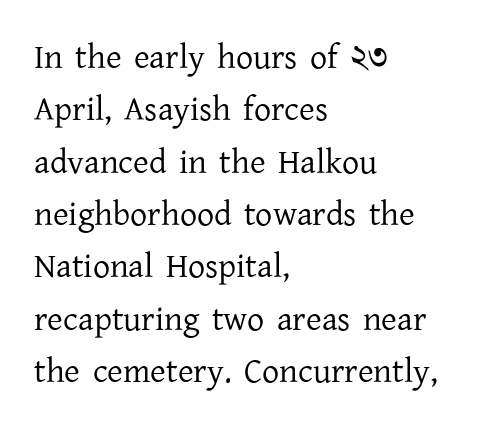
The image shows 34 px regular-weight serif type, upright; set left-aligned, normal line spacing (1.54x), normal letter spacing, not underlined; low stroke contrast and a medium x-height.
